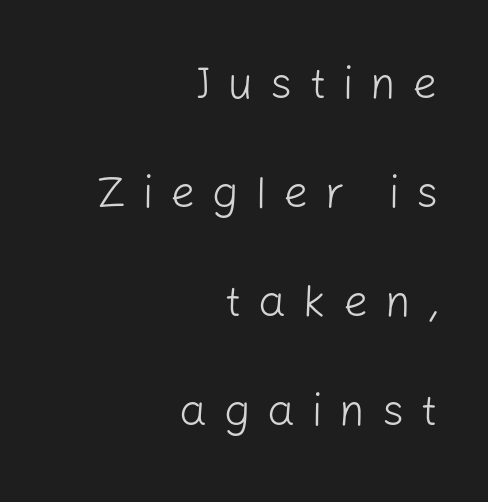
The image shows 44 px light sans-serif type, upright; set right-aligned, loose line spacing (2.48x), unusually wide letter spacing (+0.38 em), not underlined; low stroke contrast and a medium x-height.
